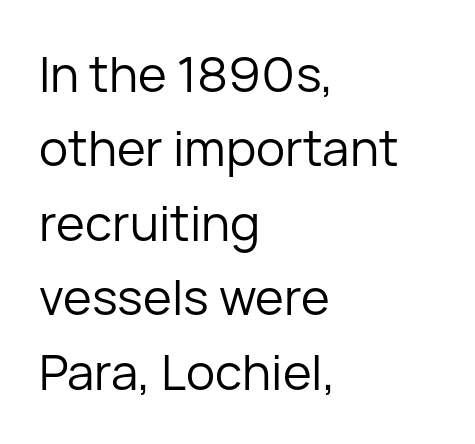
The image shows 49 px regular-weight sans-serif type, upright; set left-aligned, normal line spacing (1.52x), normal letter spacing, not underlined; low stroke contrast and a medium x-height.
